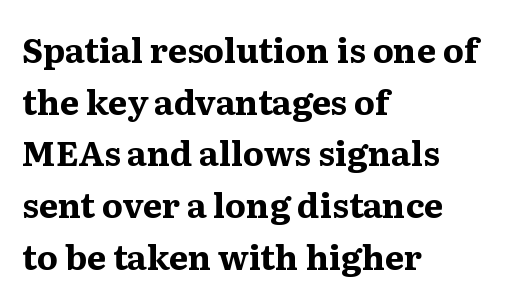
Q: Is the text bold? A: Yes.
Q: Is the text italic (slanted)? A: No, it is upright.
Q: Is the typeface a serif or a sans-serif typeface? A: Serif.
Q: Is the text underlined? A: No.
Q: How is the paragraph aligned? A: Left-aligned.
Q: Is the spacing between letters normal or unusually wide? A: Normal.
Q: Is the spacing between lines tight, normal or loose? A: Normal.
Q: Width (condensed, normal, or wide)? A: Normal.
Q: Stroke contrast? A: Medium.
Q: x-height? A: Medium.
Q: Monospaced? A: No.
